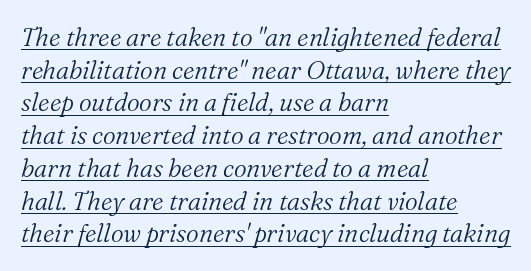
Q: Is the text bold? A: No.
Q: Is the text italic (slanted)? A: Yes, it leans right by about 16 degrees.
Q: Is the text underlined? A: Yes.
Q: How is the paragraph aligned? A: Left-aligned.
Q: Is the spacing between letters normal or unusually wide? A: Normal.
Q: Is the spacing between lines tight, normal or loose? A: Normal.
